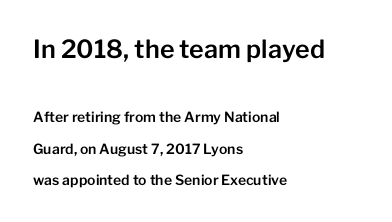
{"italic": "no", "underline": "no", "align": "left", "line_spacing": "loose", "line_spacing_ratio": 2.22, "letter_spacing": "normal", "letter_spacing_em": 0.0, "larger_block": "first", "size_ratio": 1.79, "glyph_px": 25}
